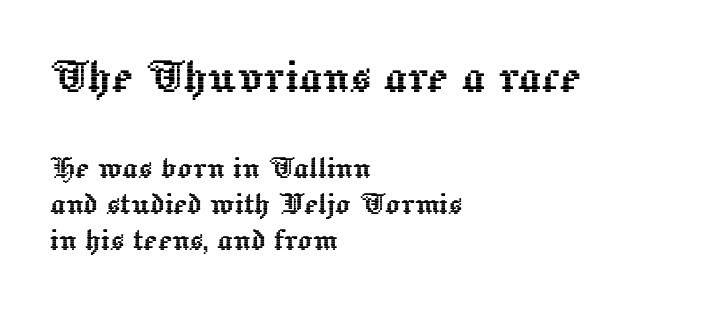
The image shows 56 px text type, upright; set left-aligned, tight line spacing (0.98x), normal letter spacing, not underlined; the first (top) block is 1.51x larger; a medium x-height.
